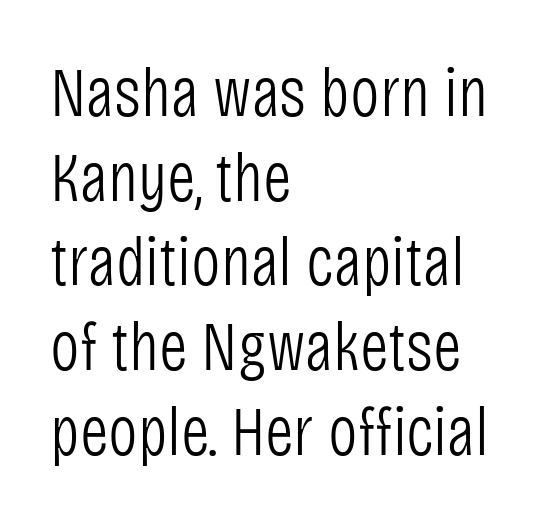
The image shows 70 px light, condensed sans-serif type, upright; set left-aligned, line spacing 1.21x, normal letter spacing, not underlined; low stroke contrast and a large x-height.
